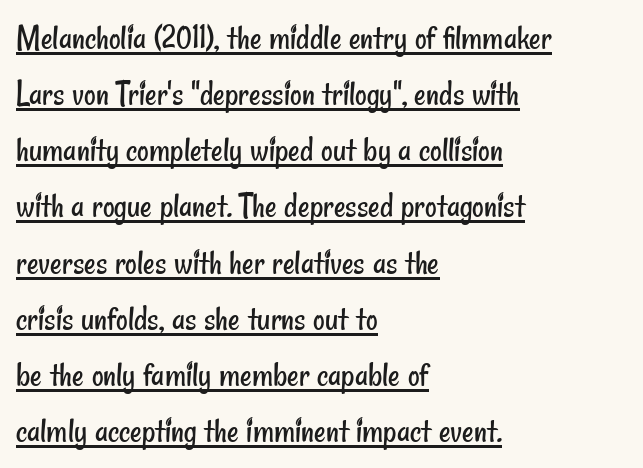
The rendering uses natural spacing where letterforms have individual widths. Grotesque or geometric, the face here clearly has no serifs. Left-aligned paragraph, ragged on the right. Short note: letters normally spaced. Every word sits above its own underline.
